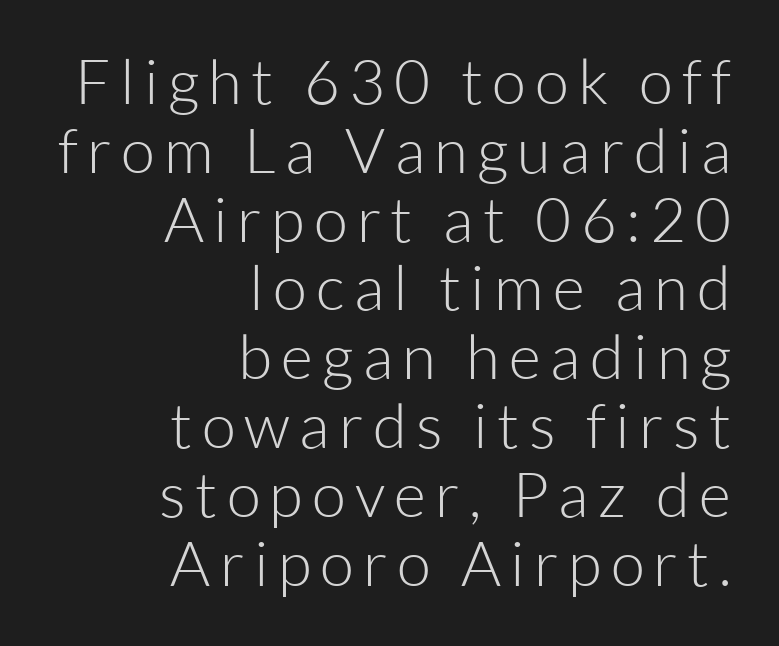
Q: Is the text bold? A: No.
Q: Is the text italic (slanted)? A: No, it is upright.
Q: Is the typeface a serif or a sans-serif typeface? A: Sans-serif.
Q: Is the text underlined? A: No.
Q: How is the paragraph aligned? A: Right-aligned.
Q: Is the spacing between lines tight, normal or loose? A: Tight.
Q: Width (condensed, normal, or wide)? A: Normal.
Q: Stroke contrast? A: Low.
Q: x-height? A: Medium.
Q: Monospaced? A: No.
